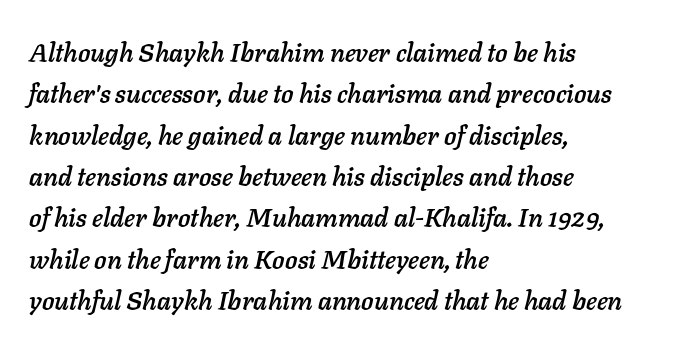
{"italic": "yes", "lean": "right", "slant_degrees": 11, "underline": "no", "align": "left", "line_spacing": "normal", "line_spacing_ratio": 1.59, "letter_spacing": "normal", "letter_spacing_em": 0.0, "glyph_px": 26}
